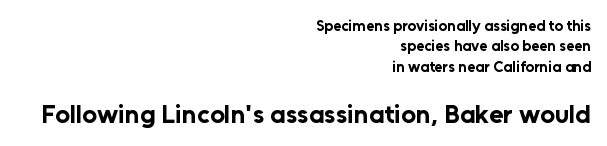
{"italic": "no", "bold": "yes", "underline": "no", "align": "right", "line_spacing": "normal", "line_spacing_ratio": 1.36, "letter_spacing": "normal", "letter_spacing_em": 0.0, "larger_block": "second", "size_ratio": 1.73, "glyph_px": 26}
